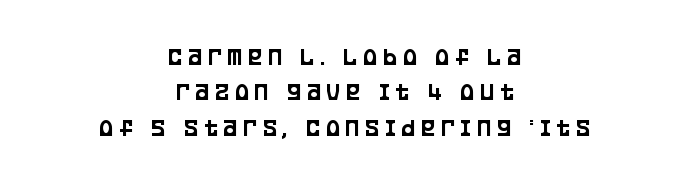
Q: Is the text italic (slanted)? A: No, it is upright.
Q: Is the text underlined? A: No.
Q: How is the paragraph aligned? A: Centered.
Q: Is the spacing between letters normal or unusually wide? A: Unusually wide.
Q: Is the spacing between lines tight, normal or loose? A: Normal.
